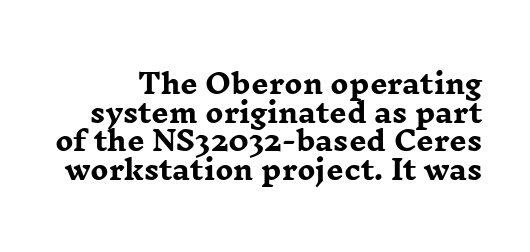
Q: Is the text bold? A: Yes.
Q: Is the text italic (slanted)? A: No, it is upright.
Q: Is the text underlined? A: No.
Q: Is the spacing between letters normal or unusually wide? A: Normal.
Q: Is the spacing between lines tight, normal or loose? A: Tight.
